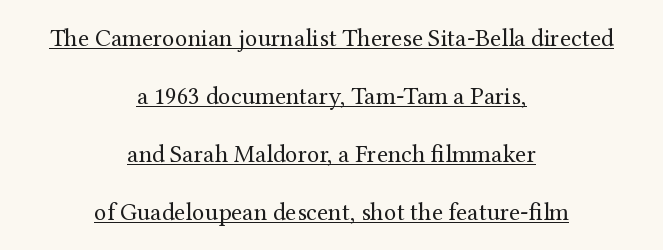
The image shows 25 px text type, upright; set centered, loose line spacing (2.32x), normal letter spacing, underlined.
